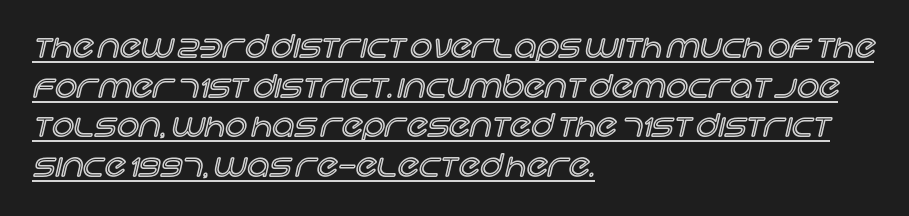
Looks like someone drew a line under every word here. The rendering uses a moderate line-height, typical for paragraphs. Casual observation: everything's shoved over to the left. Spacing between characters is what you'd get straight out of the box. Each letter keeps its own natural width here, so spacing adapts to shape.
